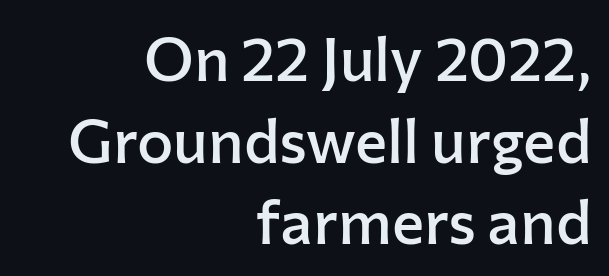
Nope, not italic — everything's standing straight. The rows are spaced the way most documents space them. Bare-footed words on every line. The passage is arranged like a letterhead date or caption credit — flush right.
